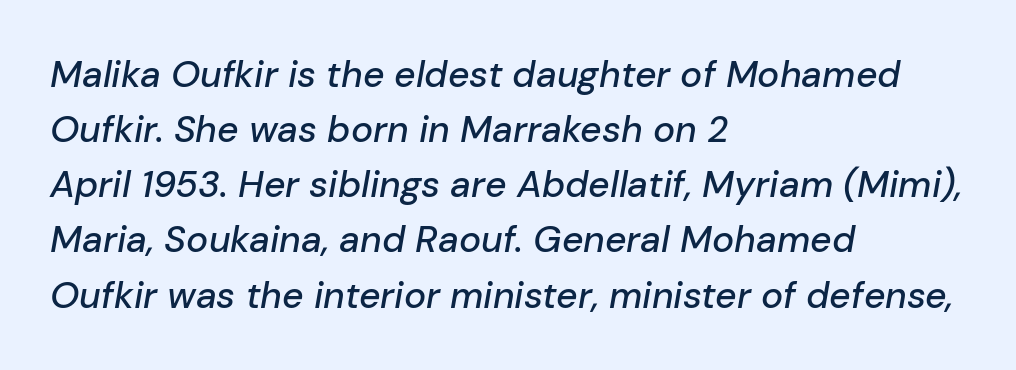
Q: Is the text italic (slanted)? A: Yes, it leans right by about 10 degrees.
Q: Is the text underlined? A: No.
Q: How is the paragraph aligned? A: Left-aligned.
Q: Is the spacing between letters normal or unusually wide? A: Normal.
Q: Is the spacing between lines tight, normal or loose? A: Normal.
Q: Width (condensed, normal, or wide)? A: Normal.
Q: Stroke contrast? A: Low.
Q: x-height? A: Medium.
Q: Monospaced? A: No.
